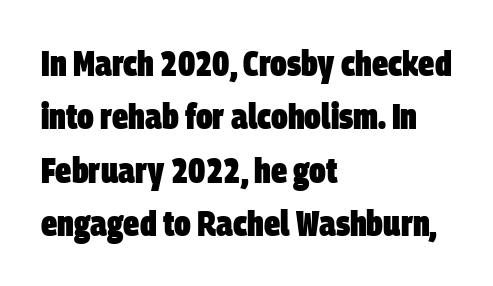
The image shows 36 px heavy, condensed sans-serif type; set left-aligned, normal line spacing (1.48x), normal letter spacing, not underlined; low stroke contrast and a large x-height.
